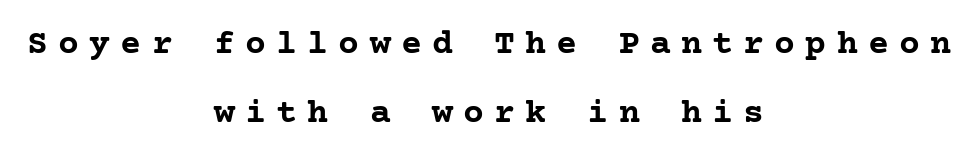
{"serif": "yes", "italic": "no", "bold": "yes", "weight": "semibold", "width": "normal", "stroke_contrast": "low", "x_height": "medium", "underline": "no", "align": "center", "line_spacing": "loose", "line_spacing_ratio": 1.98, "letter_spacing": "wide", "letter_spacing_em": 0.29, "glyph_px": 35}
